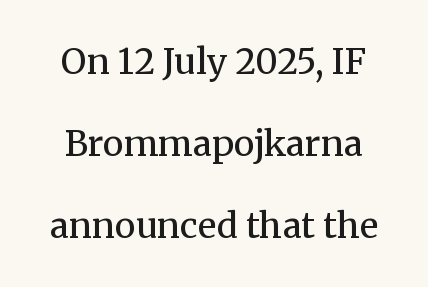
The image shows 35 px regular-weight serif type, upright; set loose line spacing (2.34x), normal letter spacing, not underlined; medium stroke contrast and a medium x-height.
